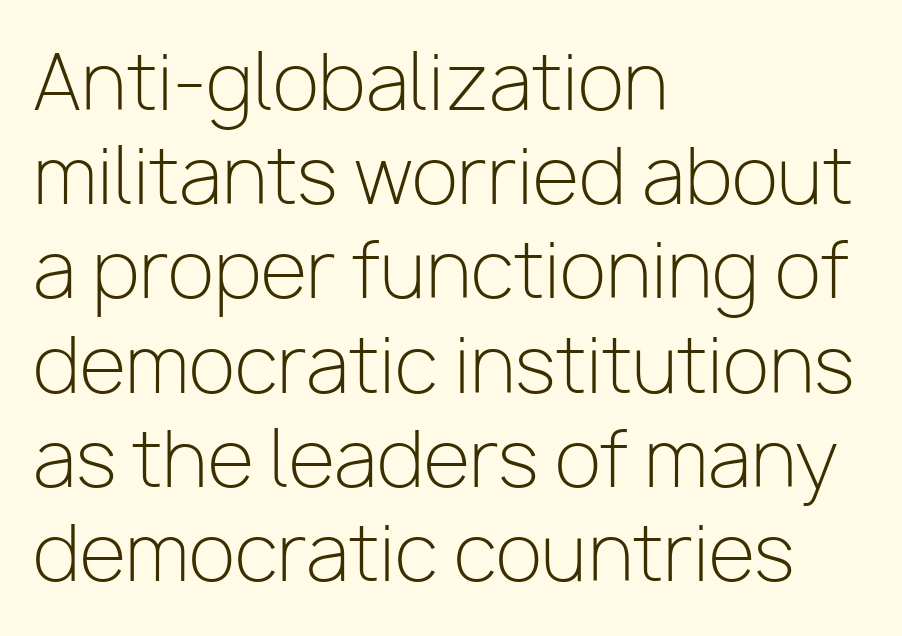
A typesetter would call this proportional, since set widths differ per character. The letterforms sit at book weight or below. You can tell from the bare stems that sans-serif type was used. Nobody touched the tracking dial on this one. The text block is weighted toward the left margin, trailing off unevenly rightward. The string is rendered with underlining switched off.
